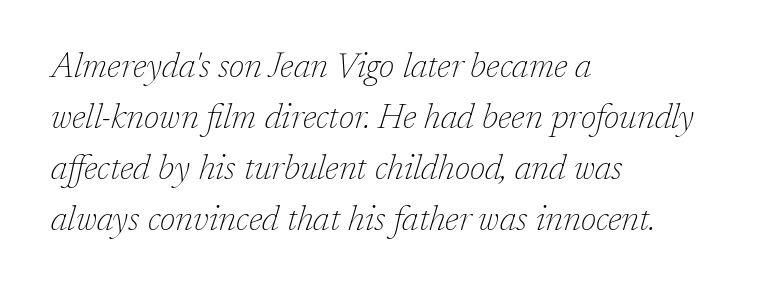
The image shows 35 px thin serif type, italic (leaning right); set left-aligned, normal line spacing (1.46x), normal letter spacing, not underlined; low stroke contrast and a medium x-height.
